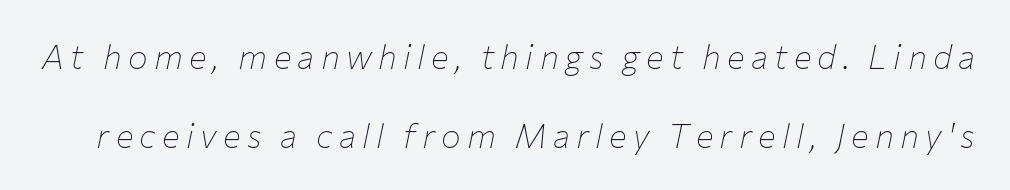
Q: Is the text bold? A: No.
Q: Is the text italic (slanted)? A: Yes, it leans right by about 12 degrees.
Q: Is the text underlined? A: No.
Q: Is the spacing between lines tight, normal or loose? A: Loose.
Q: Width (condensed, normal, or wide)? A: Normal.
Q: Stroke contrast? A: Low.
Q: x-height? A: Medium.
Q: Monospaced? A: No.
